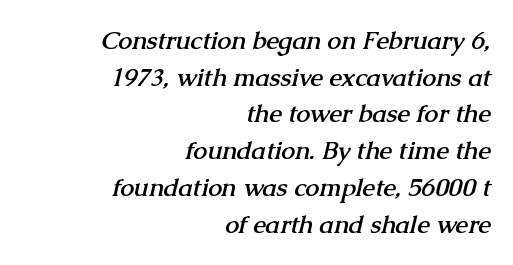
{"bold": "yes", "underline": "no", "align": "right", "line_spacing": "normal", "line_spacing_ratio": 1.47, "letter_spacing": "normal", "letter_spacing_em": 0.0, "glyph_px": 25}
